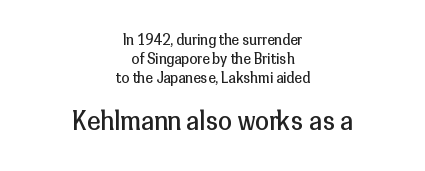
Plain, unruled lines of type. Between one letter and the next there's only the usual sliver of space. The whitespace from short lines is split evenly between both sides. Quick note: interline space is typical. If you drew a line through each stem, it would be perfectly vertical. On a weight scale, this lands at 450 or below.
